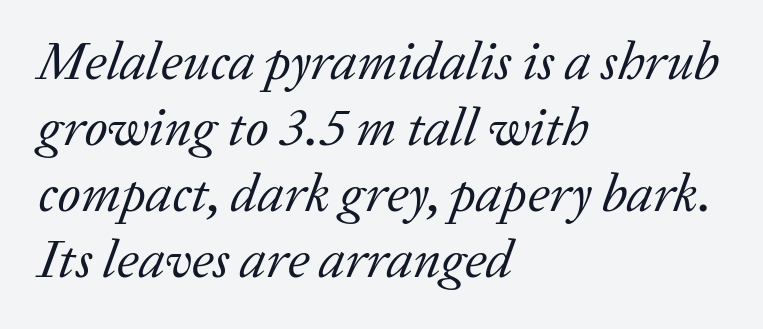
The image shows 54 px regular-weight serif type, italic (leaning right); set left-aligned, line spacing 1.22x, normal letter spacing, not underlined; low stroke contrast and a medium x-height.
